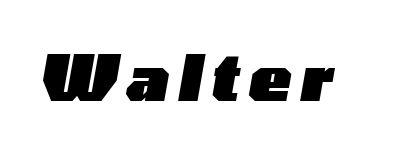
The image shows 63 px heavy, wide type, italic (leaning right); set not underlined; low stroke contrast and a medium x-height.
